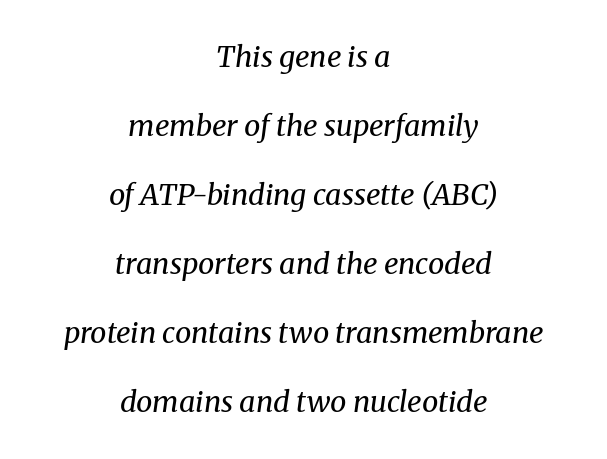
{"serif": "yes", "italic": "yes", "lean": "right", "slant_degrees": 8, "bold": "no", "weight": "regular", "width": "normal", "stroke_contrast": "medium", "x_height": "medium", "monospaced": "no", "underline": "no", "align": "center", "line_spacing": "loose", "line_spacing_ratio": 2.38, "letter_spacing": "normal", "letter_spacing_em": 0.0, "glyph_px": 29}
